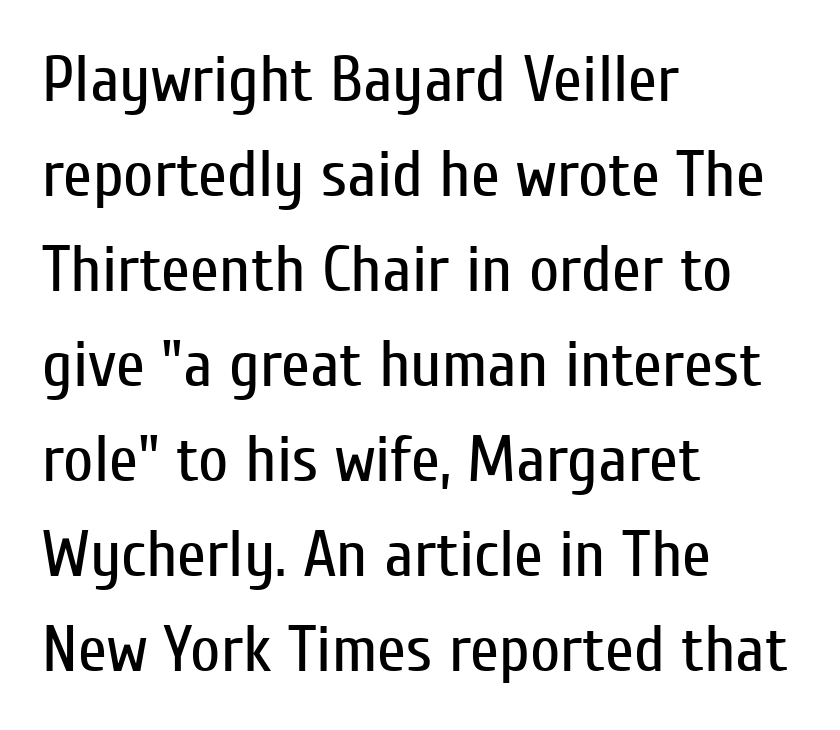
Q: Is the text bold? A: No.
Q: Is the text italic (slanted)? A: No, it is upright.
Q: Is the typeface a serif or a sans-serif typeface? A: Sans-serif.
Q: Is the text underlined? A: No.
Q: How is the paragraph aligned? A: Left-aligned.
Q: Is the spacing between letters normal or unusually wide? A: Normal.
Q: Is the spacing between lines tight, normal or loose? A: Normal.
Q: Width (condensed, normal, or wide)? A: Condensed.
Q: Stroke contrast? A: Low.
Q: x-height? A: Medium.
Q: Monospaced? A: No.
